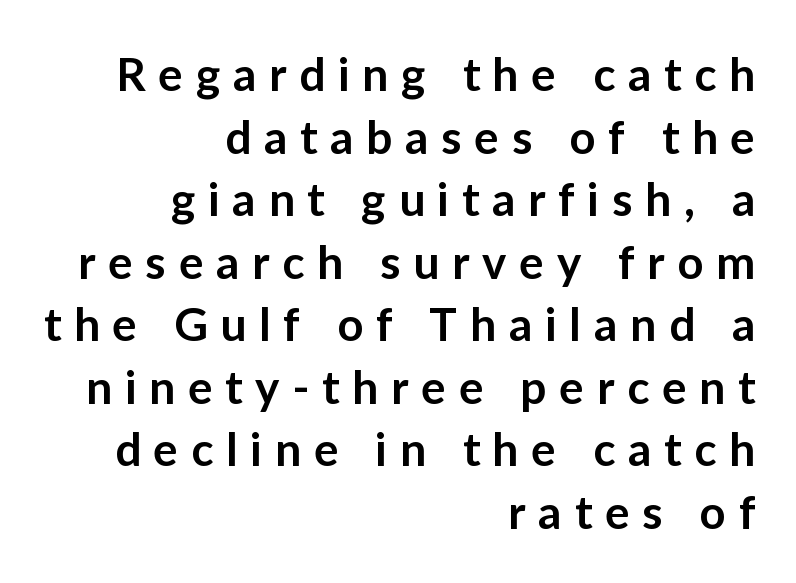
Q: Is the text bold? A: Semi-bold.
Q: Is the text italic (slanted)? A: No, it is upright.
Q: Is the typeface a serif or a sans-serif typeface? A: Sans-serif.
Q: Is the text underlined? A: No.
Q: How is the paragraph aligned? A: Right-aligned.
Q: Is the spacing between letters normal or unusually wide? A: Unusually wide.
Q: Is the spacing between lines tight, normal or loose? A: Normal.
Q: Width (condensed, normal, or wide)? A: Normal.
Q: Stroke contrast? A: Low.
Q: x-height? A: Medium.
Q: Monospaced? A: No.
